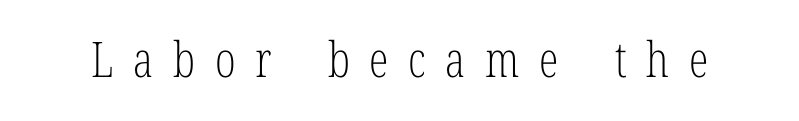
The image shows 49 px light, condensed serif type, upright; set unusually wide letter spacing (+0.4 em), not underlined; low stroke contrast and a medium x-height.
